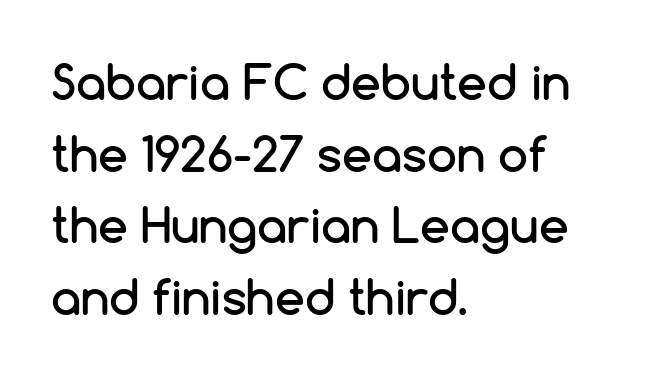
Plain, unruled lines of type. Vertically, the passage feels balanced, rows spaced as you'd expect. Alignment: flush left. Type style note: lacks serifs.
